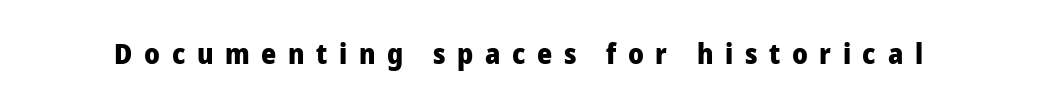
Is this a sans? Yes — the strokes have no serifs. Students, this is bold: see how much ink each stroke carries. This rendering widens character spacing well past its baseline value. The type sits square on the baseline with zero lean.
